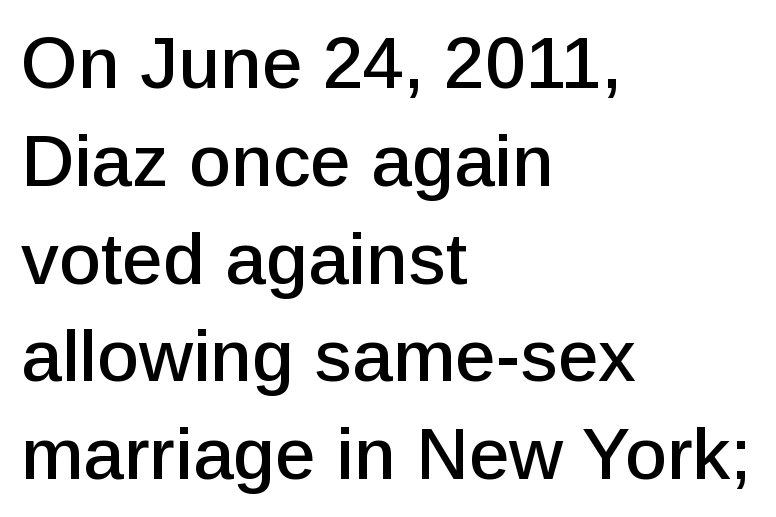
Q: Is the text italic (slanted)? A: No, it is upright.
Q: Is the typeface a serif or a sans-serif typeface? A: Sans-serif.
Q: Is the text underlined? A: No.
Q: How is the paragraph aligned? A: Left-aligned.
Q: Is the spacing between letters normal or unusually wide? A: Normal.
Q: Is the spacing between lines tight, normal or loose? A: Normal.
Q: Width (condensed, normal, or wide)? A: Normal.
Q: Stroke contrast? A: Low.
Q: x-height? A: Medium.
Q: Monospaced? A: No.
